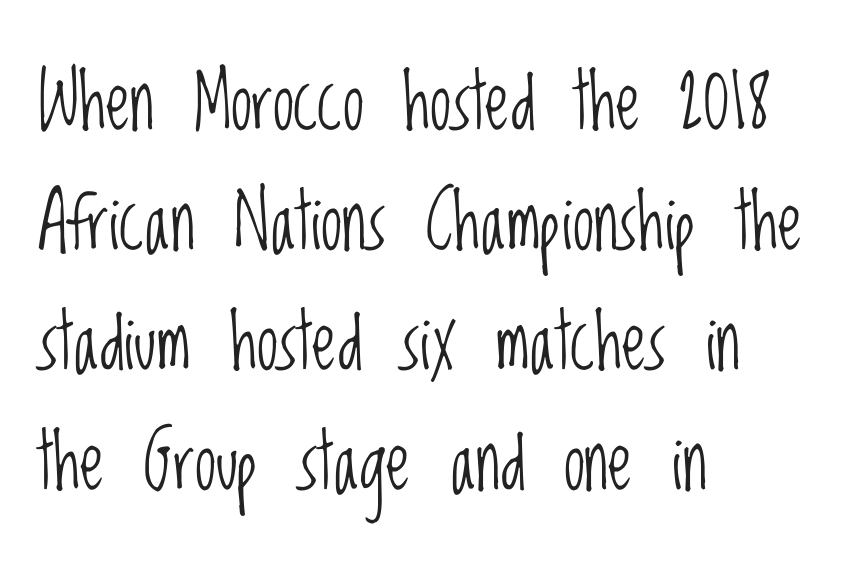
{"serif": "no", "italic": "no", "bold": "no", "weight": "light", "width": "condensed", "stroke_contrast": "low", "x_height": "large", "monospaced": "no", "underline": "no", "align": "left", "line_spacing": "normal", "line_spacing_ratio": 1.56, "letter_spacing": "normal", "letter_spacing_em": 0.0, "glyph_px": 77}
